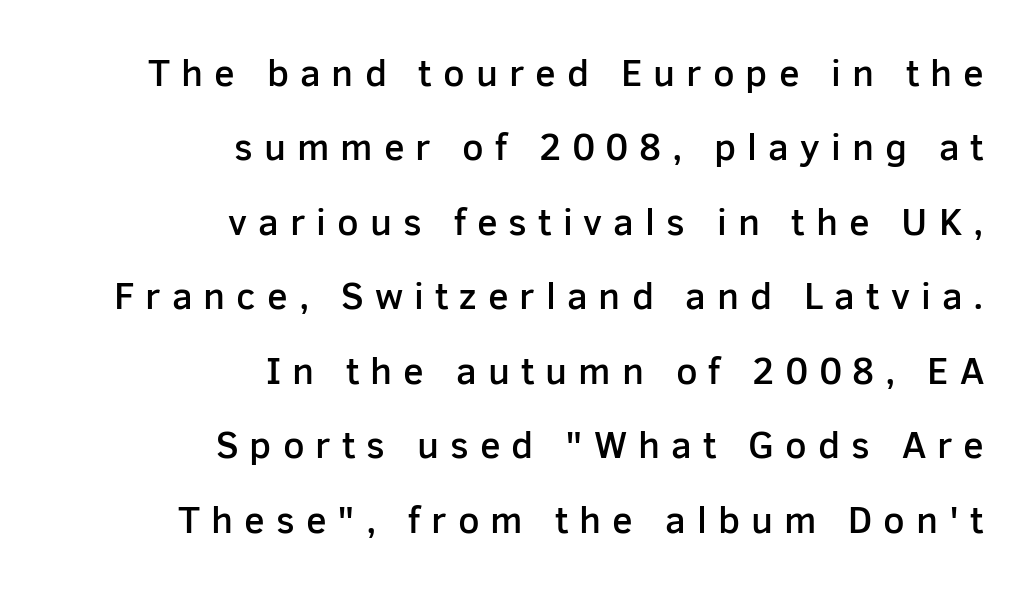
Honestly, the letter spacing is so wide it's the main thing you notice. The face used here is proportionally spaced, like ordinary book or web type. Serifs: no, the terminals of the letterforms are clean. Is the type bold? Partly — it's a semibold, heavier than regular but not fully bold. Is there much room between lines? Yes — plenty of vertical air separates them. A clean baseline with only descenders dipping below it.
